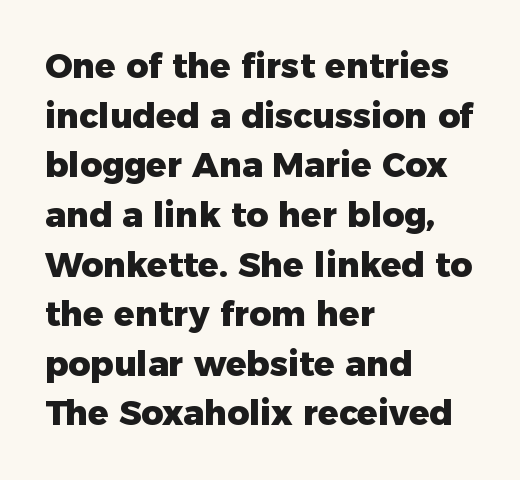
Q: Is the text bold? A: Yes.
Q: Is the text italic (slanted)? A: No, it is upright.
Q: Is the typeface a serif or a sans-serif typeface? A: Sans-serif.
Q: Is the text underlined? A: No.
Q: How is the paragraph aligned? A: Left-aligned.
Q: Is the spacing between letters normal or unusually wide? A: Normal.
Q: Is the spacing between lines tight, normal or loose? A: Normal.
Q: Width (condensed, normal, or wide)? A: Normal.
Q: Stroke contrast? A: Low.
Q: x-height? A: Medium.
Q: Monospaced? A: No.
